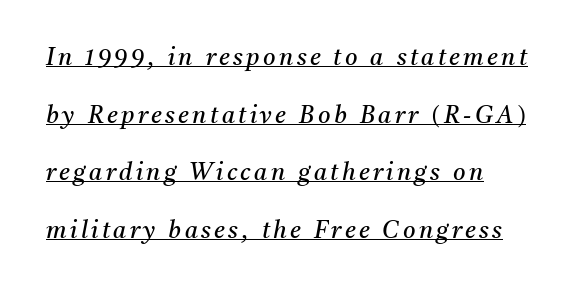
The face looks like a standard text weight, possibly lighter. If you measured baseline to baseline, you'd find a long distance. The ragged edge is on the right, which tells us the setting is flush left. When letters slant like this, we call the style italic.
